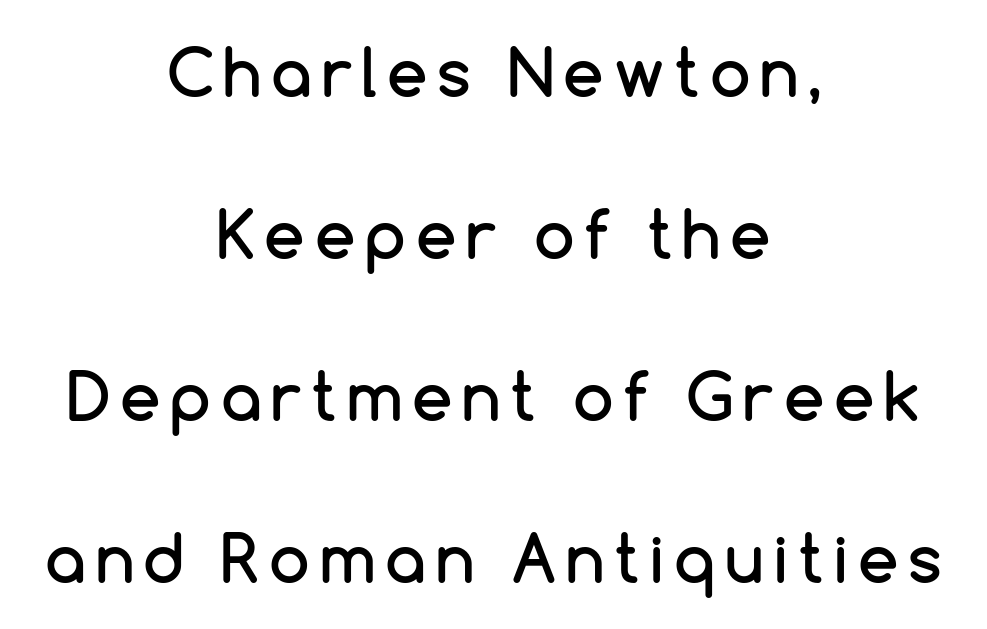
Q: Is the text italic (slanted)? A: No, it is upright.
Q: Is the typeface a serif or a sans-serif typeface? A: Sans-serif.
Q: Is the text underlined? A: No.
Q: How is the paragraph aligned? A: Centered.
Q: Is the spacing between lines tight, normal or loose? A: Loose.
Q: Width (condensed, normal, or wide)? A: Normal.
Q: Stroke contrast? A: Low.
Q: x-height? A: Medium.
Q: Monospaced? A: No.
